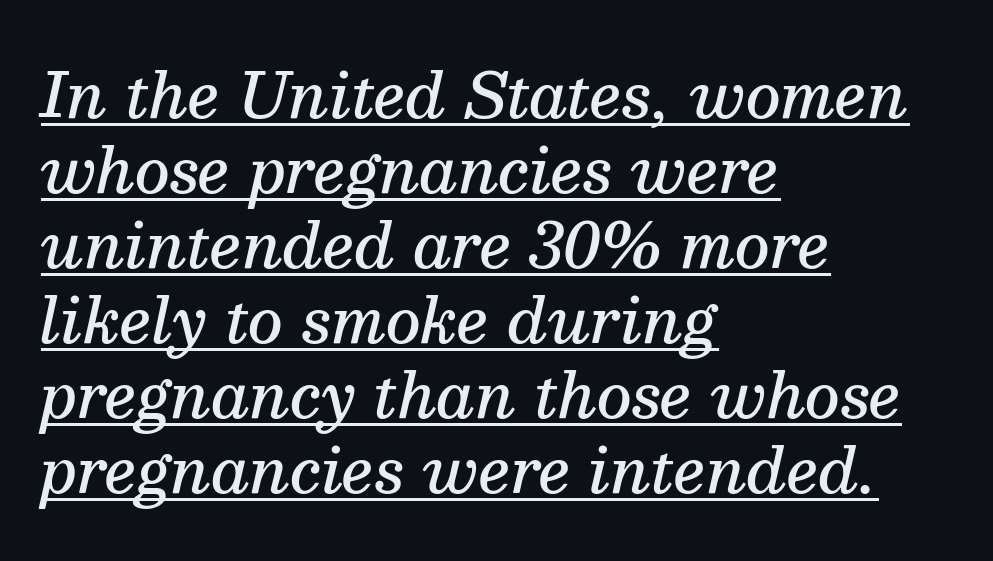
Looks like regular typesetting: each glyph gets only the width it needs. The sample's only ornament is a line tracing under the words. This rendering employs a face with finishing strokes, i.e., a serif. If you drew a ruler down the left edge, every line would touch it. Looking at the ascenders, they clearly lean.
